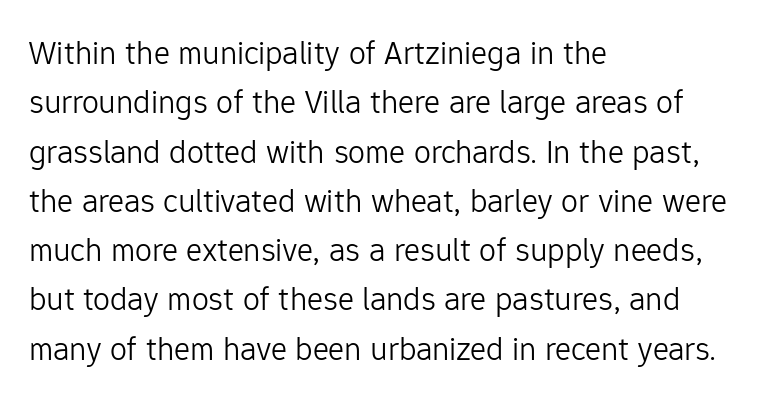
Q: Is the text bold? A: No.
Q: Is the text italic (slanted)? A: No, it is upright.
Q: Is the typeface a serif or a sans-serif typeface? A: Sans-serif.
Q: Is the text underlined? A: No.
Q: How is the paragraph aligned? A: Left-aligned.
Q: Is the spacing between letters normal or unusually wide? A: Normal.
Q: Is the spacing between lines tight, normal or loose? A: Normal.
Q: Width (condensed, normal, or wide)? A: Normal.
Q: Stroke contrast? A: Low.
Q: x-height? A: Medium.
Q: Monospaced? A: No.
